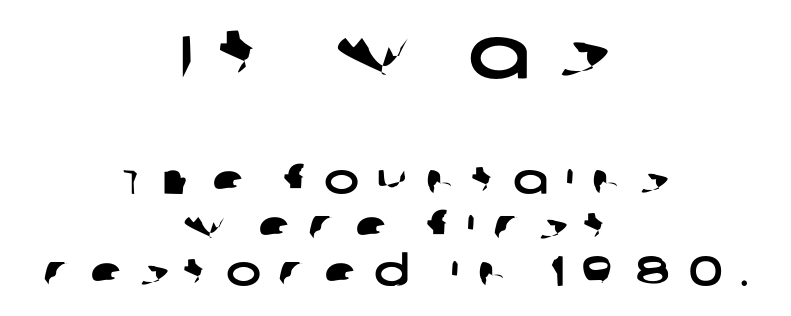
{"serif": "no", "width": "wide", "stroke_contrast": "low", "x_height": "large", "monospaced": "no", "underline": "no", "align": "center", "line_spacing": "tight", "line_spacing_ratio": 1.1, "letter_spacing": "wide", "letter_spacing_em": 0.41, "larger_block": "first", "size_ratio": 1.76, "glyph_px": 74}
